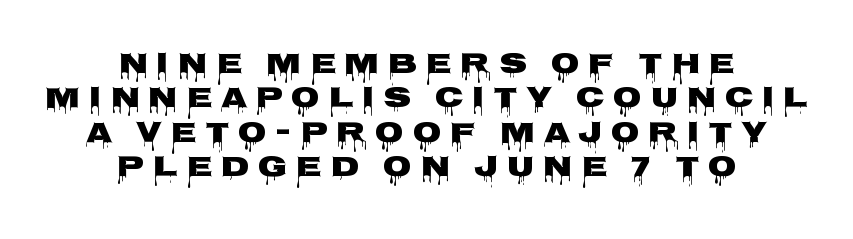
Q: Is the text bold? A: Yes.
Q: Is the text italic (slanted)? A: No, it is upright.
Q: Is the typeface a serif or a sans-serif typeface? A: Sans-serif.
Q: Is the text underlined? A: No.
Q: How is the paragraph aligned? A: Centered.
Q: Is the spacing between letters normal or unusually wide? A: Unusually wide.
Q: Is the spacing between lines tight, normal or loose? A: Tight.
Q: Width (condensed, normal, or wide)? A: Wide.
Q: Stroke contrast? A: Low.
Q: x-height? A: Large.
Q: Monospaced? A: No.
